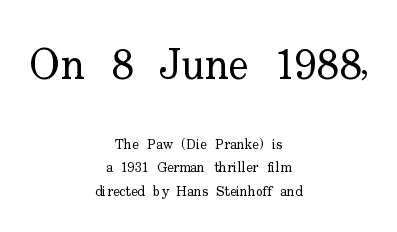
Heft: none added — not bold. Quick note: underline off. Note the varied advance widths — an 'i' is clearly narrower than an 'm'. Characters remain perfectly vertical along every line.
